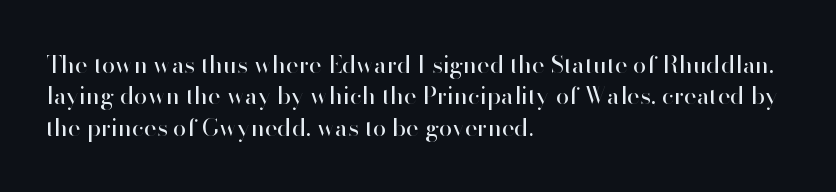
What stands out about the letter spacing? Nothing — it is the standard amount. Unmarked baselines from the first word to the last. The rendering anchors every line to the left-hand side. Regarding leading, the lines here are spaced in the standard way. Compared with a typical body face, this is equally light or lighter still. In terms of posture, this sample is upright.
